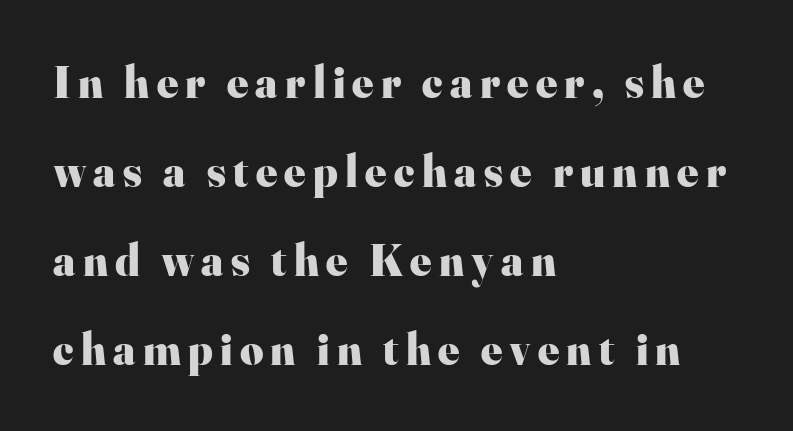
{"serif": "yes", "italic": "no", "bold": "yes", "weight": "heavy", "width": "normal", "stroke_contrast": "high", "x_height": "small", "monospaced": "no", "underline": "no", "align": "left", "line_spacing": "loose", "line_spacing_ratio": 1.98, "glyph_px": 45}
